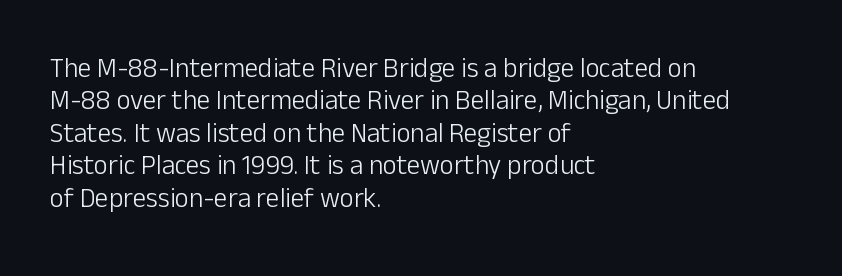
The image shows 27 px text type, upright; set left-aligned, line spacing 1.2x, normal letter spacing, not underlined.
